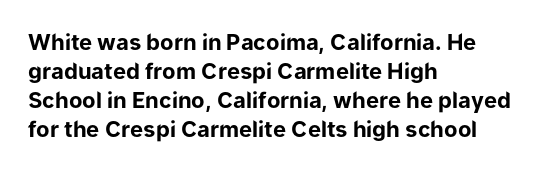
Q: Is the text bold? A: Yes.
Q: Is the text italic (slanted)? A: No, it is upright.
Q: Is the text underlined? A: No.
Q: How is the paragraph aligned? A: Left-aligned.
Q: Is the spacing between letters normal or unusually wide? A: Normal.
Q: Is the spacing between lines tight, normal or loose? A: Normal.
